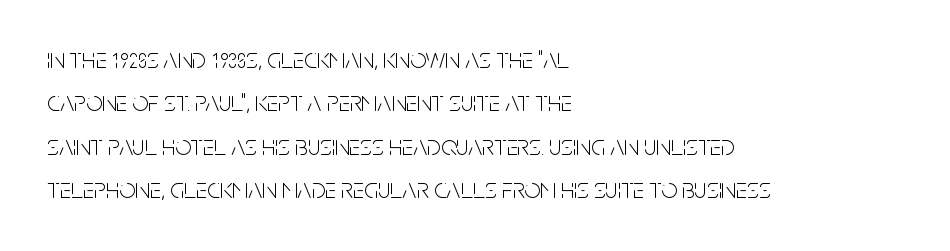
Q: Is the text bold? A: No.
Q: Is the text italic (slanted)? A: No, it is upright.
Q: Is the typeface a serif or a sans-serif typeface? A: Sans-serif.
Q: Is the text underlined? A: No.
Q: How is the paragraph aligned? A: Left-aligned.
Q: Is the spacing between letters normal or unusually wide? A: Normal.
Q: Is the spacing between lines tight, normal or loose? A: Normal.
Q: Width (condensed, normal, or wide)? A: Condensed.
Q: Stroke contrast? A: Low.
Q: x-height? A: Large.
Q: Monospaced? A: No.
